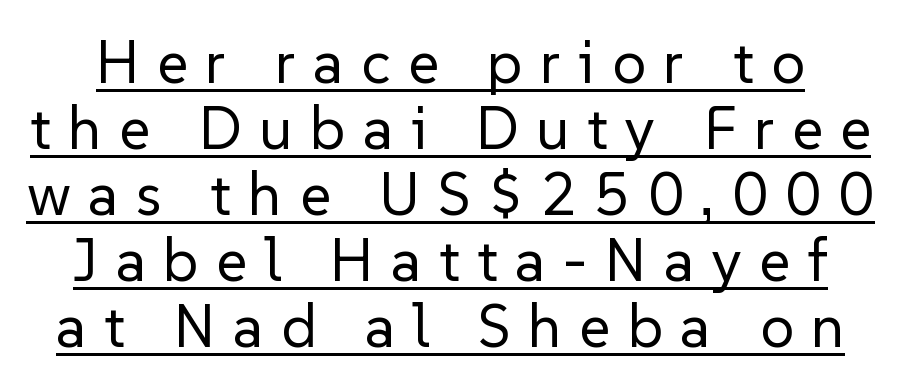
{"serif": "no", "italic": "no", "bold": "no", "weight": "regular", "width": "normal", "stroke_contrast": "low", "x_height": "medium", "monospaced": "no", "underline": "yes", "line_spacing": "tight", "line_spacing_ratio": 1.1, "letter_spacing": "wide", "letter_spacing_em": 0.29, "glyph_px": 60}
